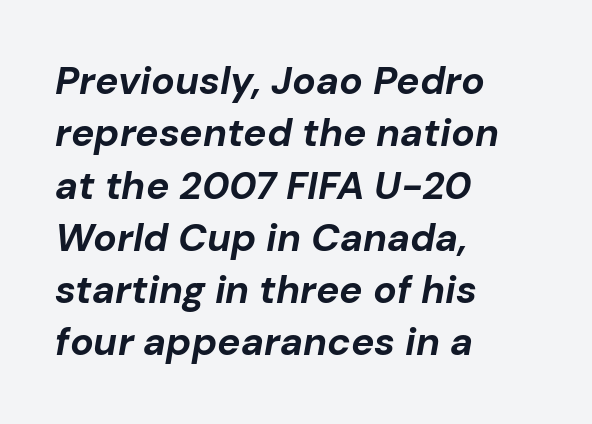
{"italic": "yes", "lean": "right", "slant_degrees": 10, "bold": "yes", "weight": "bold", "width": "normal", "stroke_contrast": "low", "x_height": "medium", "monospaced": "no", "underline": "no", "align": "left", "line_spacing": "normal", "line_spacing_ratio": 1.34, "letter_spacing": "normal", "letter_spacing_em": 0.0, "glyph_px": 39}
